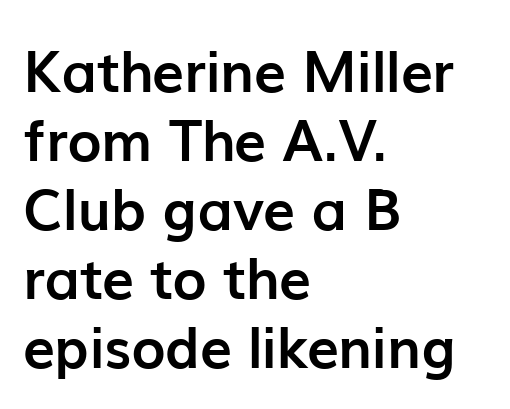
Q: Is the text bold? A: Yes.
Q: Is the text italic (slanted)? A: No, it is upright.
Q: Is the typeface a serif or a sans-serif typeface? A: Sans-serif.
Q: Is the text underlined? A: No.
Q: How is the paragraph aligned? A: Left-aligned.
Q: Is the spacing between letters normal or unusually wide? A: Normal.
Q: Width (condensed, normal, or wide)? A: Normal.
Q: Stroke contrast? A: Low.
Q: x-height? A: Medium.
Q: Monospaced? A: No.
